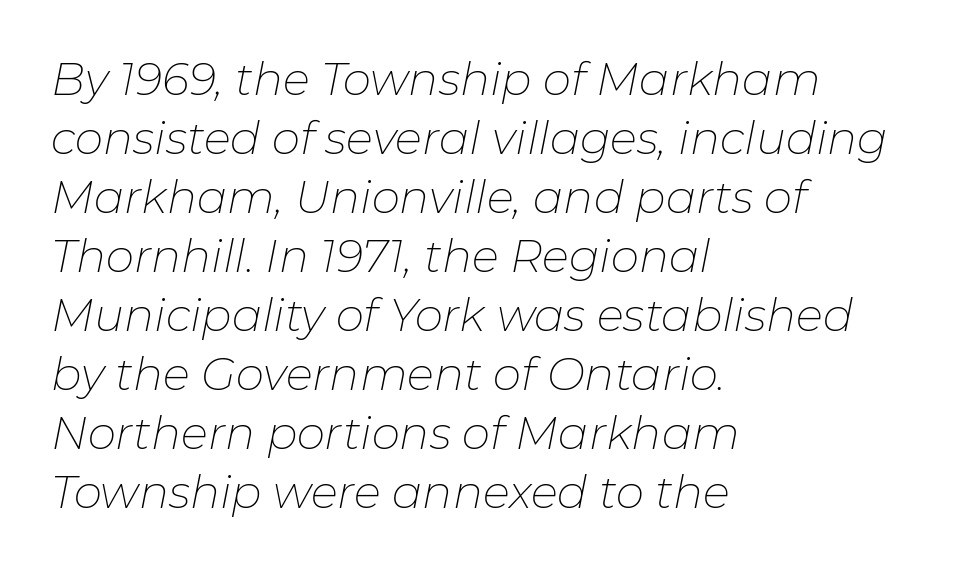
{"italic": "yes", "lean": "right", "slant_degrees": 11, "bold": "no", "weight": "thin", "width": "normal", "stroke_contrast": "low", "x_height": "medium", "monospaced": "no", "underline": "no", "align": "left", "line_spacing": "normal", "line_spacing_ratio": 1.31, "letter_spacing": "normal", "letter_spacing_em": 0.0, "glyph_px": 45}
